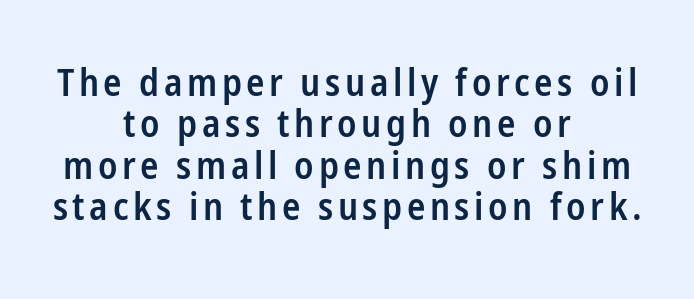
{"serif": "no", "italic": "no", "bold": "semi", "weight": "semibold", "width": "condensed", "stroke_contrast": "low", "x_height": "medium", "monospaced": "no", "underline": "no", "align": "center", "line_spacing": "tight", "line_spacing_ratio": 1.09, "glyph_px": 38}
